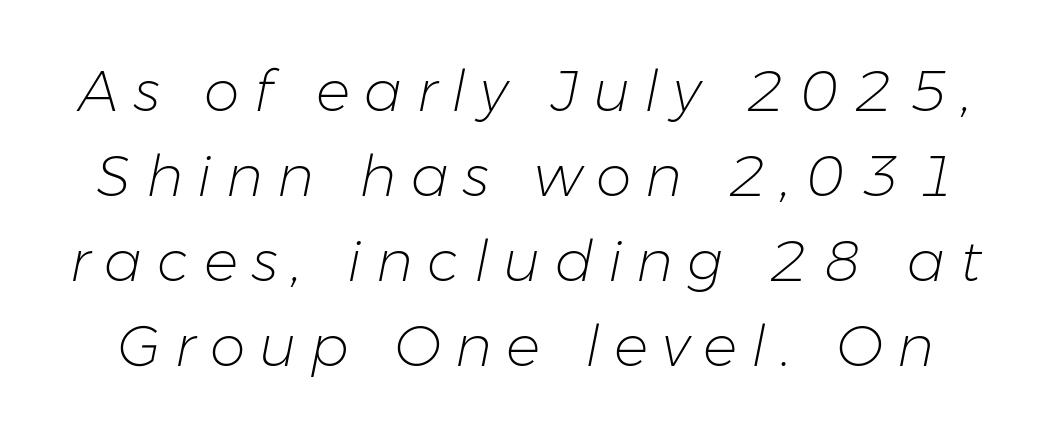
Think standard paragraph weight, or any step lighter than that. The line-height multiplier appears to be the usual default. Proportional: the letters do not fall into vertical columns. This sample uses an oblique cut, with every glyph tilted off the vertical.
